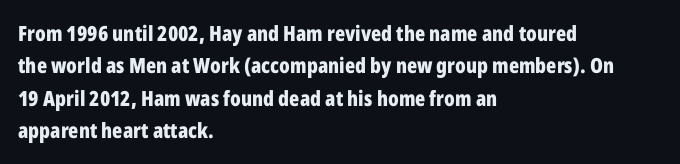
Unlike italic type, these characters show no tilt at all. Line starts are locked; line ends wander. Characters follow at the spacing the type designer built in. On the weight axis this lands at bold, roughly 700. The passage shown is not underscored anywhere.
